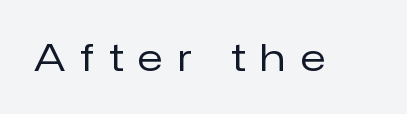
A sans-serif font was chosen for this passage. The area under the type is left untouched. Style check: upright. Looks like regular typesetting: each glyph gets only the width it needs.
